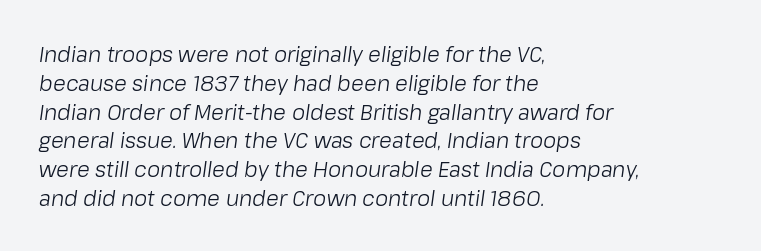
The passage shown stacks its lines at a standard gap. Compared with typical body copy, the letter spacing here is the same. Beneath every word, the page is bare. On a weight scale, this lands at 450 or below. The rag falls on the right side of this text block.
